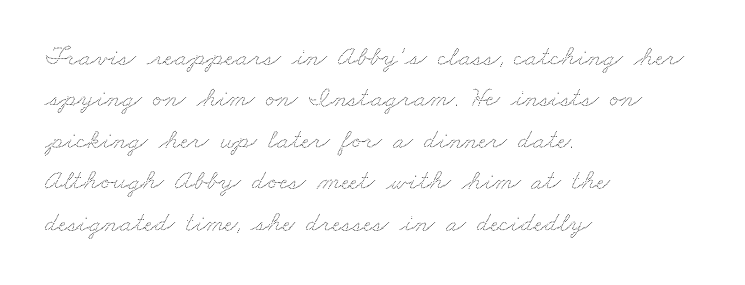
The image shows 28 px wide type; set left-aligned, normal line spacing (1.48x), normal letter spacing, not underlined; low stroke contrast and a small x-height.
